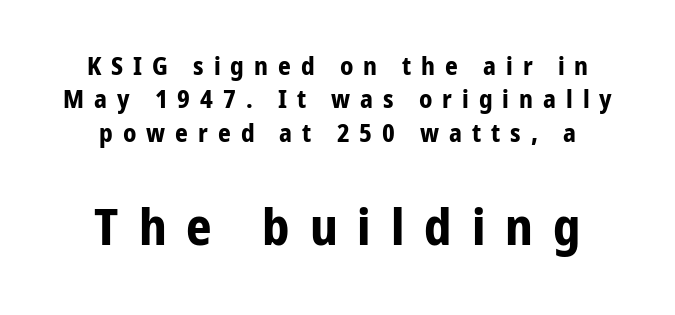
The image shows 50 px bold, condensed sans-serif type, upright; set centered, normal line spacing (1.34x), unusually wide letter spacing (+0.4 em), not underlined; the second (bottom) block is 2.0x larger; low stroke contrast and a medium x-height.
